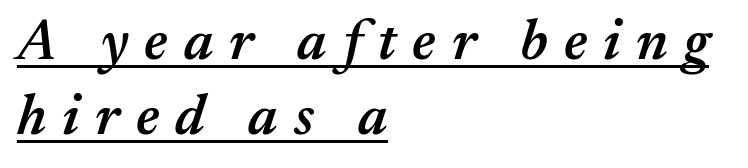
{"italic": "yes", "lean": "right", "slant_degrees": 17, "bold": "semi", "weight": "semibold", "width": "normal", "stroke_contrast": "medium", "x_height": "medium", "monospaced": "no", "underline": "yes", "align": "left", "line_spacing": "normal", "line_spacing_ratio": 1.32, "letter_spacing": "wide", "letter_spacing_em": 0.28, "glyph_px": 57}
